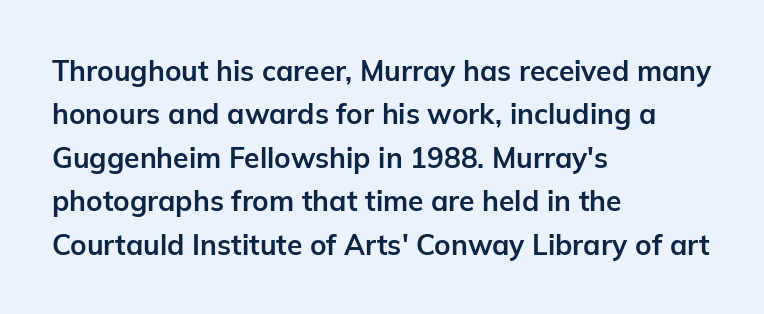
Q: Is the text bold? A: Yes.
Q: Is the text italic (slanted)? A: No, it is upright.
Q: Is the typeface a serif or a sans-serif typeface? A: Sans-serif.
Q: Is the text underlined? A: No.
Q: How is the paragraph aligned? A: Left-aligned.
Q: Is the spacing between letters normal or unusually wide? A: Normal.
Q: Is the spacing between lines tight, normal or loose? A: Normal.
Q: Width (condensed, normal, or wide)? A: Normal.
Q: Stroke contrast? A: Low.
Q: x-height? A: Medium.
Q: Monospaced? A: No.
